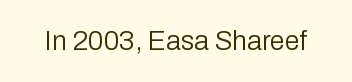
Has an underline been added? It has not. The type is set solid horizontally, with unmodified tracking. The characters are drawn with everyday or finer stroke widths. Every character sits straight up, as roman type does.
